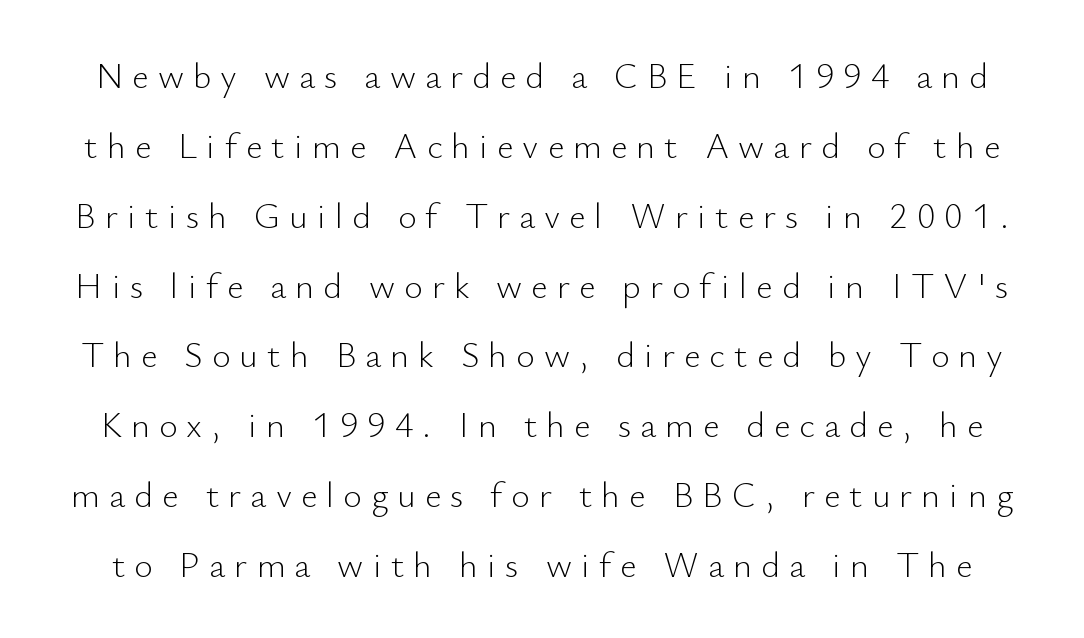
{"serif": "no", "italic": "no", "bold": "no", "weight": "light", "width": "normal", "stroke_contrast": "low", "x_height": "small", "monospaced": "no", "underline": "no", "line_spacing": "loose", "line_spacing_ratio": 1.94, "letter_spacing": "wide", "letter_spacing_em": 0.25, "glyph_px": 36}
